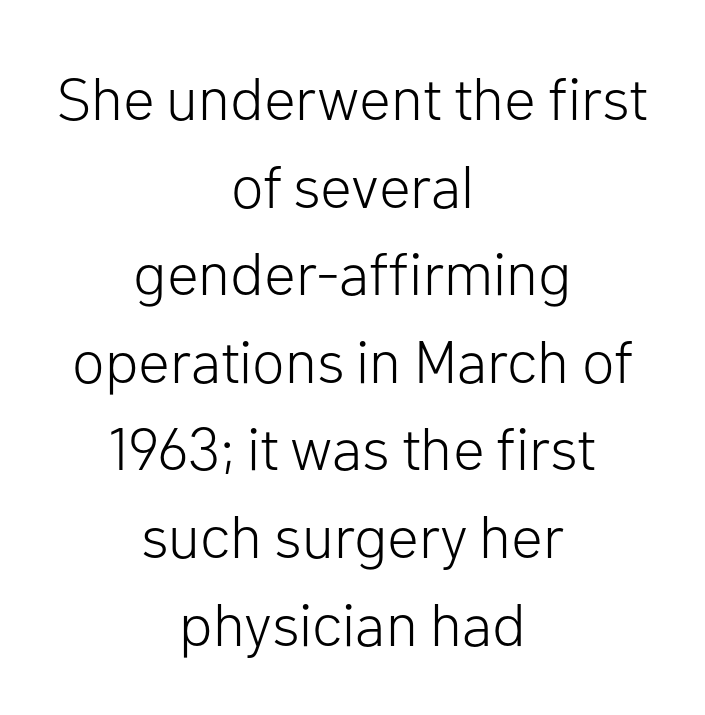
{"serif": "no", "italic": "no", "bold": "no", "weight": "light", "width": "normal", "stroke_contrast": "low", "x_height": "medium", "monospaced": "no", "underline": "no", "align": "center", "line_spacing": "normal", "line_spacing_ratio": 1.46, "letter_spacing": "normal", "letter_spacing_em": 0.0, "glyph_px": 60}
